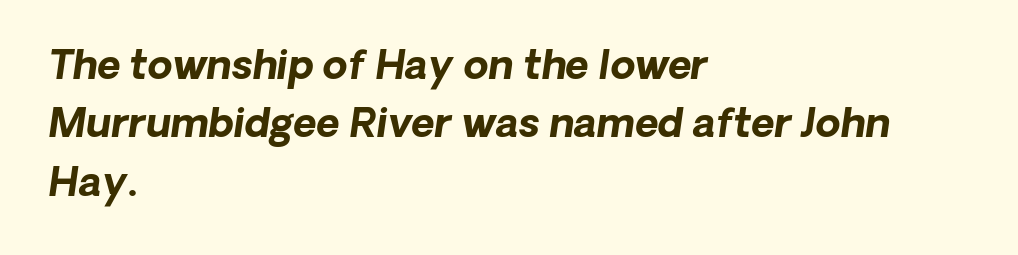
{"italic": "yes", "lean": "right", "slant_degrees": 8, "bold": "yes", "weight": "bold", "width": "normal", "stroke_contrast": "low", "x_height": "medium", "monospaced": "no", "underline": "no", "align": "left", "line_spacing": "normal", "line_spacing_ratio": 1.46, "letter_spacing": "normal", "letter_spacing_em": 0.0, "glyph_px": 40}
